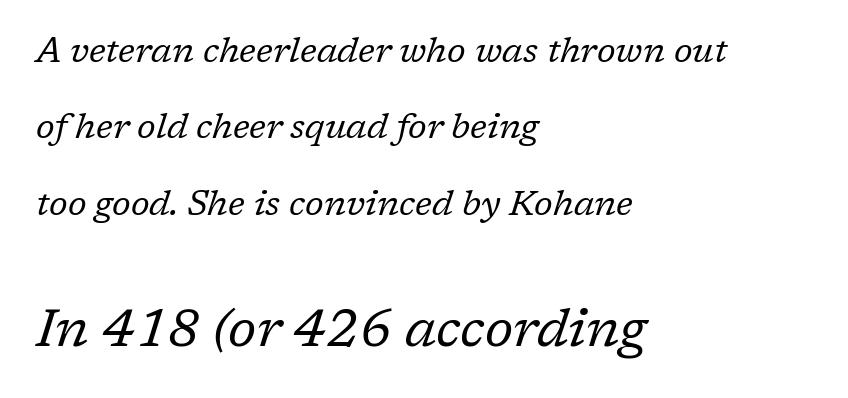
Tracking value appears to be zero — textbook default spacing. A typesetter would call this proportional, since set widths differ per character. The weight would be labelled regular, book, light, or lighter still. This sample is left-justified, so line endings fall wherever the words run out. Quick note: italic.
